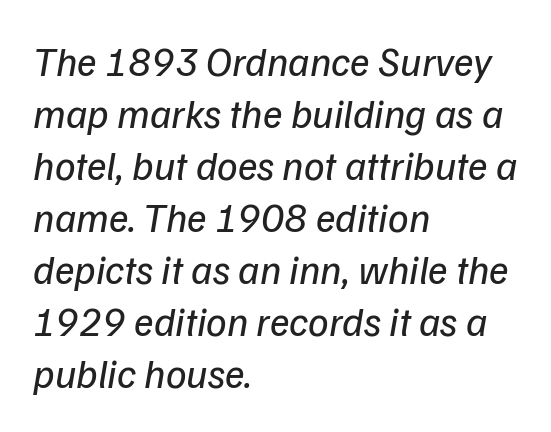
{"serif": "no", "bold": "no", "weight": "regular", "width": "normal", "stroke_contrast": "low", "x_height": "medium", "monospaced": "no", "underline": "no", "align": "left", "line_spacing": "normal", "line_spacing_ratio": 1.27, "letter_spacing": "normal", "letter_spacing_em": 0.0, "glyph_px": 41}
